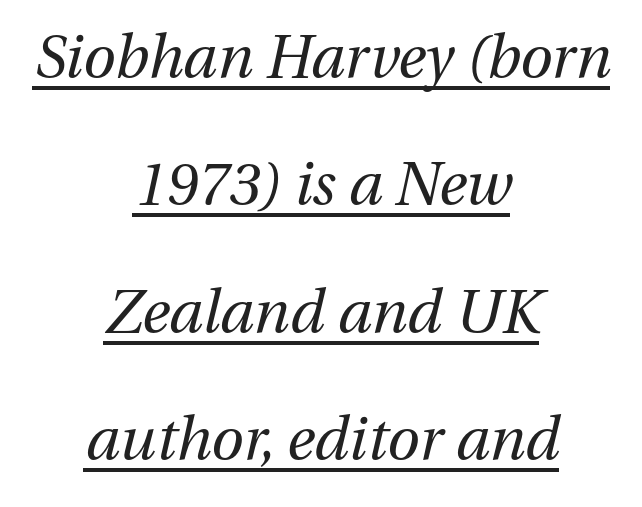
The face used here is proportionally spaced, like ordinary book or web type. Both edges are ragged and mirror each other, which tells us the setting is centered. The letterforms sit shoulder to shoulder at normal distance. Quick note: underline on.
